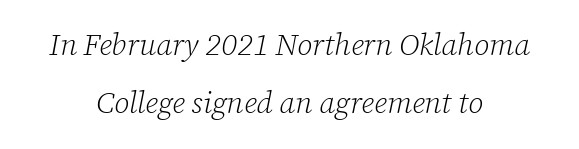
{"serif": "yes", "italic": "yes", "lean": "right", "slant_degrees": 12, "bold": "no", "weight": "light", "width": "normal", "stroke_contrast": "low", "x_height": "medium", "monospaced": "no", "underline": "no", "align": "center", "line_spacing": "loose", "line_spacing_ratio": 1.94, "letter_spacing": "normal", "letter_spacing_em": 0.0, "glyph_px": 30}
